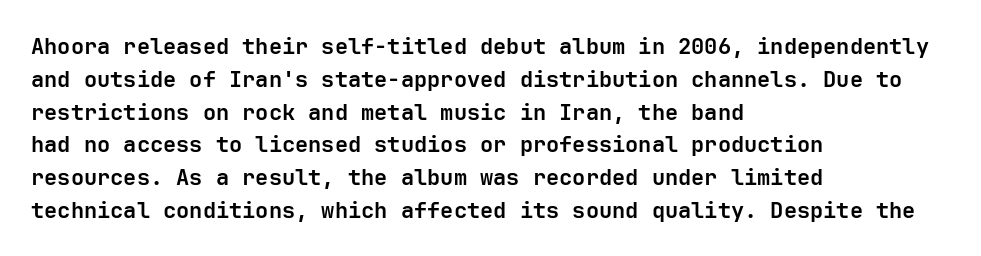
Nobody touched the tracking dial on this one. Alignment: flush left. Tall strokes in this sample are plumb rather than angled. Weight: bold.
